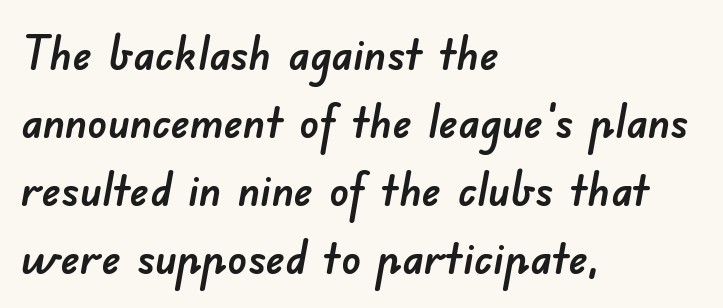
Q: Is the typeface a serif or a sans-serif typeface? A: Sans-serif.
Q: Is the text underlined? A: No.
Q: How is the paragraph aligned? A: Left-aligned.
Q: Is the spacing between letters normal or unusually wide? A: Normal.
Q: Is the spacing between lines tight, normal or loose? A: Normal.
Q: Width (condensed, normal, or wide)? A: Normal.
Q: Stroke contrast? A: Low.
Q: x-height? A: Small.
Q: Monospaced? A: No.
